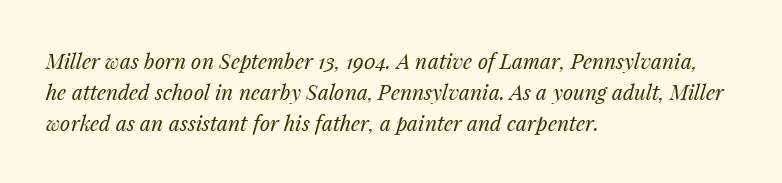
Q: Is the text bold? A: No.
Q: Is the text italic (slanted)? A: Yes, it leans right by about 14 degrees.
Q: Is the text underlined? A: No.
Q: How is the paragraph aligned? A: Left-aligned.
Q: Is the spacing between letters normal or unusually wide? A: Normal.
Q: Is the spacing between lines tight, normal or loose? A: Normal.
